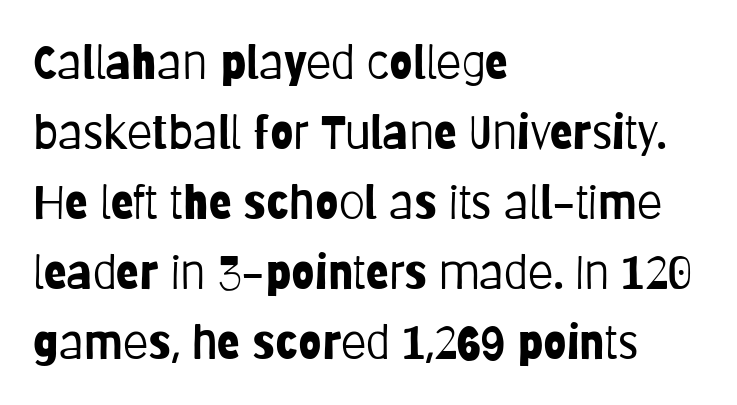
{"serif": "no", "italic": "no", "bold": "no", "weight": "light", "width": "condensed", "stroke_contrast": "low", "x_height": "large", "monospaced": "no", "underline": "no", "align": "left", "line_spacing": "normal", "line_spacing_ratio": 1.49, "letter_spacing": "normal", "letter_spacing_em": 0.0, "glyph_px": 47}
